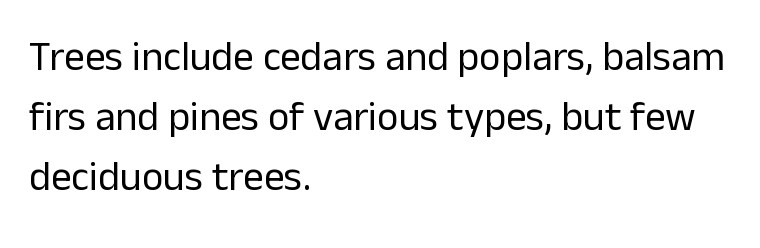
Q: Is the text bold? A: No.
Q: Is the text italic (slanted)? A: No, it is upright.
Q: Is the typeface a serif or a sans-serif typeface? A: Sans-serif.
Q: Is the text underlined? A: No.
Q: How is the paragraph aligned? A: Left-aligned.
Q: Is the spacing between letters normal or unusually wide? A: Normal.
Q: Is the spacing between lines tight, normal or loose? A: Normal.
Q: Width (condensed, normal, or wide)? A: Normal.
Q: Stroke contrast? A: Low.
Q: x-height? A: Medium.
Q: Monospaced? A: No.
